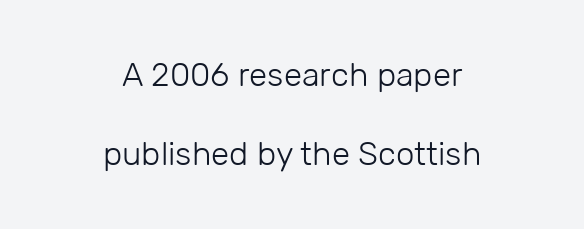
The setting favours the middle, as headings and verse often do. The face used here is proportionally spaced, like ordinary book or web type. Line spacing here is loose. Anything drawn beneath the words? Only blank space. The strokes carry an ordinary text weight at most.
